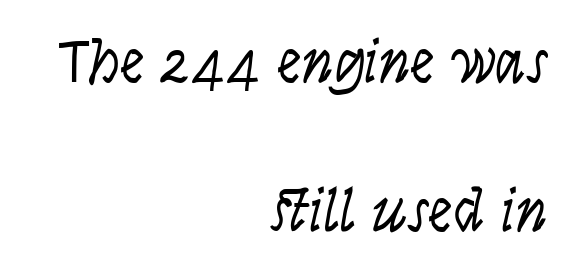
Q: Is the text bold? A: No.
Q: Is the text italic (slanted)? A: Yes, it leans right by about 9 degrees.
Q: Is the text underlined? A: No.
Q: How is the paragraph aligned? A: Right-aligned.
Q: Is the spacing between letters normal or unusually wide? A: Normal.
Q: Is the spacing between lines tight, normal or loose? A: Loose.
Q: Width (condensed, normal, or wide)? A: Condensed.
Q: Stroke contrast? A: Low.
Q: x-height? A: Large.
Q: Monospaced? A: No.
